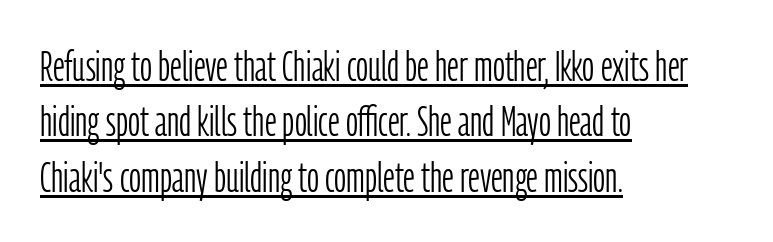
The image shows 42 px light, condensed sans-serif type, upright; set left-aligned, normal line spacing (1.32x), normal letter spacing, underlined; low stroke contrast and a medium x-height.
